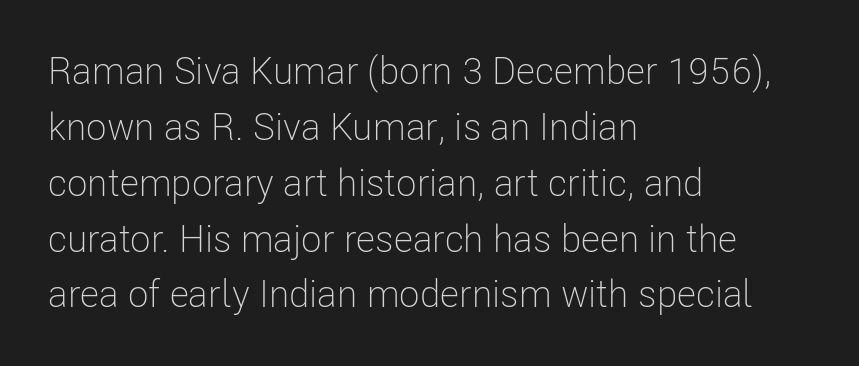
{"serif": "no", "italic": "no", "bold": "no", "weight": "light", "width": "condensed", "stroke_contrast": "low", "x_height": "medium", "monospaced": "no", "underline": "no", "align": "left", "line_spacing": "normal", "line_spacing_ratio": 1.47, "letter_spacing": "normal", "letter_spacing_em": 0.0, "glyph_px": 38}
